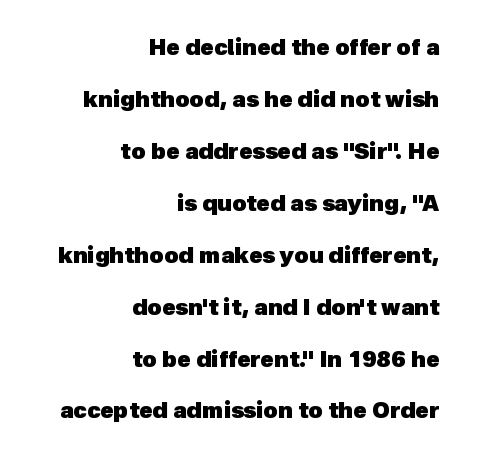
Q: Is the text bold? A: Yes.
Q: Is the text underlined? A: No.
Q: How is the paragraph aligned? A: Right-aligned.
Q: Is the spacing between letters normal or unusually wide? A: Normal.
Q: Is the spacing between lines tight, normal or loose? A: Loose.
